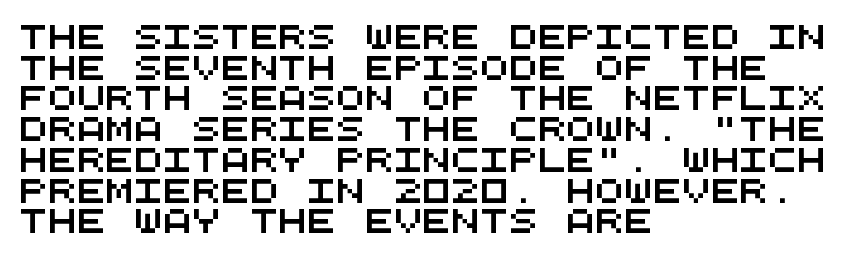
Q: Is the text underlined? A: No.
Q: How is the paragraph aligned? A: Left-aligned.
Q: Is the spacing between letters normal or unusually wide? A: Normal.
Q: Is the spacing between lines tight, normal or loose? A: Normal.
